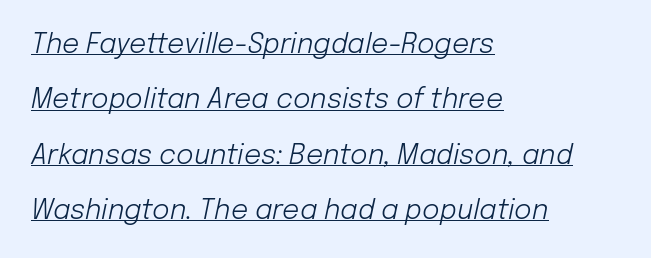
Q: Is the text bold? A: No.
Q: Is the text italic (slanted)? A: Yes, it leans right by about 12 degrees.
Q: Is the text underlined? A: Yes.
Q: How is the paragraph aligned? A: Left-aligned.
Q: Is the spacing between letters normal or unusually wide? A: Normal.
Q: Is the spacing between lines tight, normal or loose? A: Loose.
